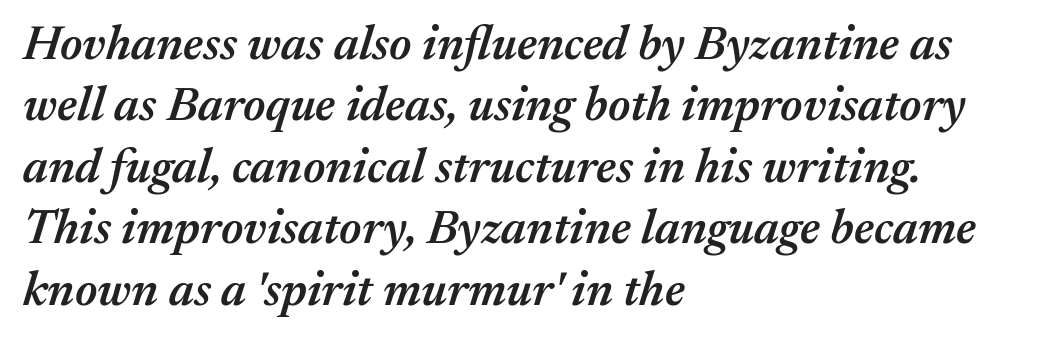
{"italic": "yes", "lean": "right", "slant_degrees": 17, "bold": "semi", "weight": "semibold", "width": "normal", "stroke_contrast": "medium", "x_height": "medium", "monospaced": "no", "underline": "no", "align": "left", "line_spacing": "normal", "line_spacing_ratio": 1.28, "letter_spacing": "normal", "letter_spacing_em": 0.0, "glyph_px": 48}
